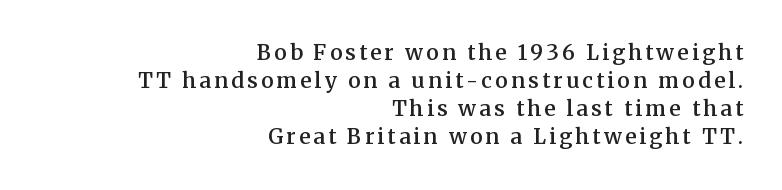
Q: Is the text bold? A: Semi-bold.
Q: Is the text italic (slanted)? A: No, it is upright.
Q: Is the text underlined? A: No.
Q: How is the paragraph aligned? A: Right-aligned.
Q: Is the spacing between lines tight, normal or loose? A: Normal.
